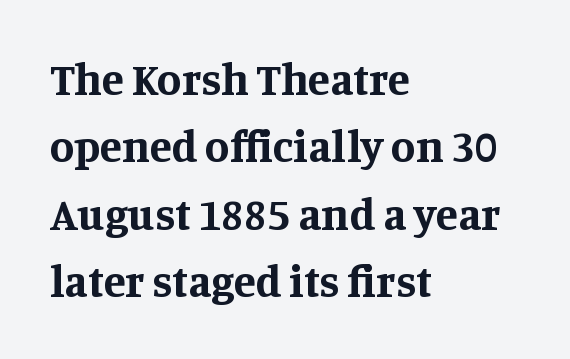
Q: Is the text bold? A: Yes.
Q: Is the text italic (slanted)? A: No, it is upright.
Q: Is the typeface a serif or a sans-serif typeface? A: Serif.
Q: Is the text underlined? A: No.
Q: How is the paragraph aligned? A: Left-aligned.
Q: Is the spacing between letters normal or unusually wide? A: Normal.
Q: Is the spacing between lines tight, normal or loose? A: Normal.
Q: Width (condensed, normal, or wide)? A: Normal.
Q: Stroke contrast? A: Medium.
Q: x-height? A: Large.
Q: Monospaced? A: No.
